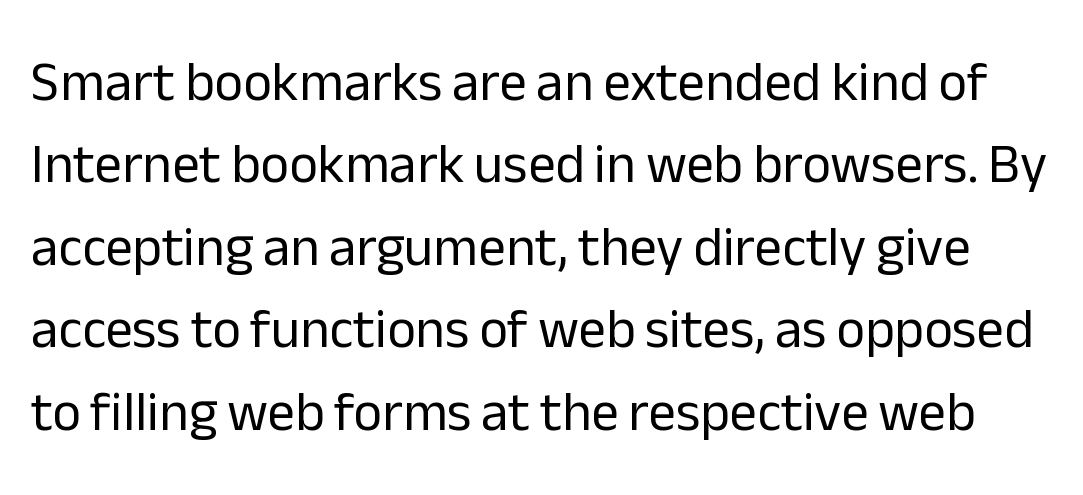
These lines sit exactly where default settings would place them. Default kerning and tracking; the words read as compact shapes. The baseline area is clear. The type family on display is of the sans-serif kind. Italic: no, the glyphs are upright roman. Stems here are at most as thick as an everyday book face.
